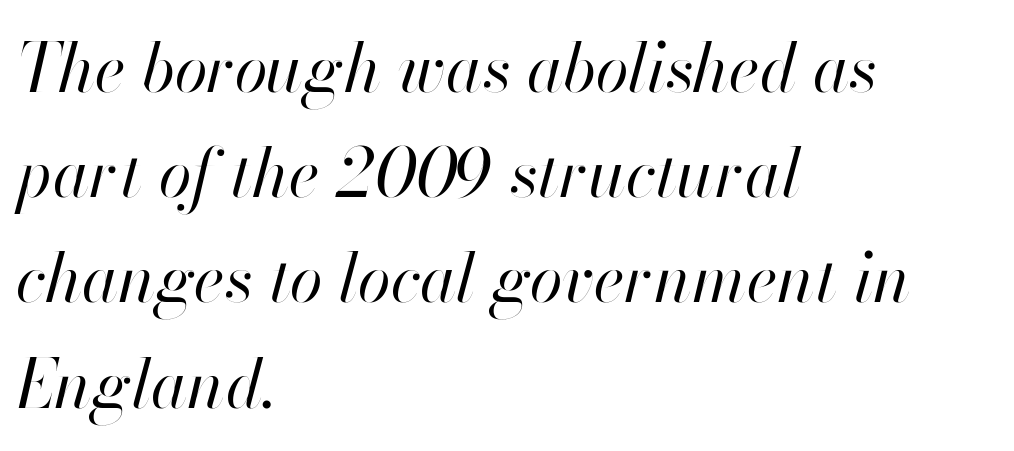
The image shows 67 px regular-weight type, italic (leaning right); set left-aligned, normal line spacing (1.57x), normal letter spacing, not underlined; high stroke contrast and a small x-height.
